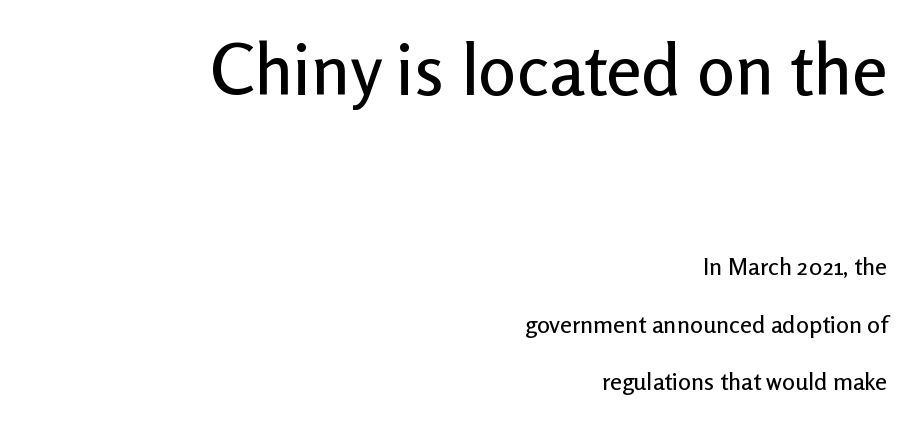
{"serif": "no", "italic": "no", "width": "normal", "stroke_contrast": "low", "x_height": "medium", "monospaced": "no", "underline": "no", "align": "right", "line_spacing": "loose", "line_spacing_ratio": 2.39, "letter_spacing": "normal", "letter_spacing_em": 0.0, "larger_block": "first", "size_ratio": 2.96, "glyph_px": 71}
